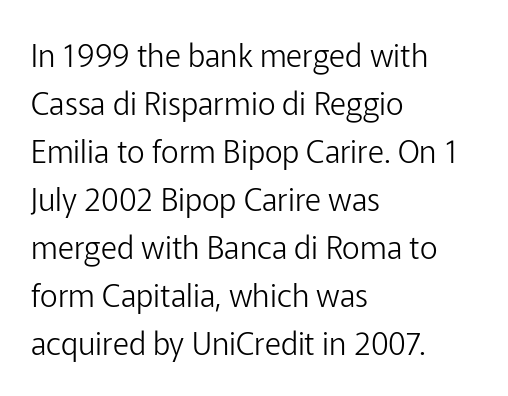
Q: Is the text bold? A: No.
Q: Is the text italic (slanted)? A: No, it is upright.
Q: Is the typeface a serif or a sans-serif typeface? A: Sans-serif.
Q: Is the text underlined? A: No.
Q: How is the paragraph aligned? A: Left-aligned.
Q: Is the spacing between letters normal or unusually wide? A: Normal.
Q: Is the spacing between lines tight, normal or loose? A: Normal.
Q: Width (condensed, normal, or wide)? A: Normal.
Q: Stroke contrast? A: Low.
Q: x-height? A: Medium.
Q: Monospaced? A: No.
